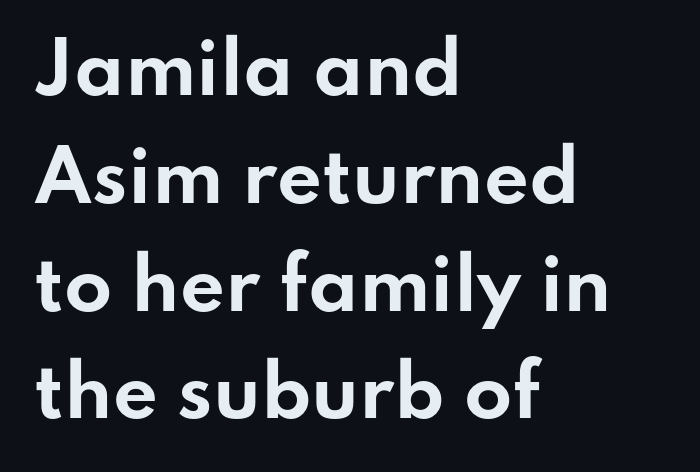
{"serif": "no", "italic": "no", "bold": "yes", "weight": "bold", "width": "wide", "stroke_contrast": "low", "x_height": "small", "monospaced": "no", "underline": "no", "align": "left", "line_spacing": "normal", "line_spacing_ratio": 1.54, "letter_spacing": "normal", "letter_spacing_em": 0.0, "glyph_px": 70}
